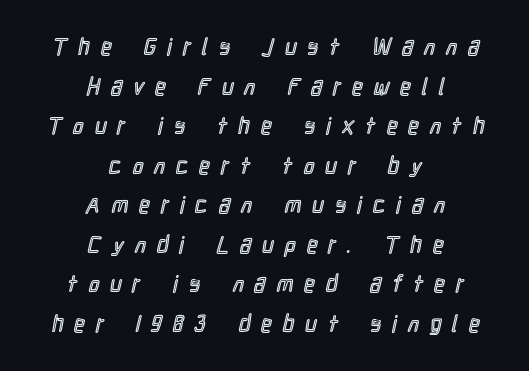
{"underline": "no", "align": "center", "line_spacing_ratio": 1.72, "letter_spacing": "wide", "letter_spacing_em": 0.49, "glyph_px": 23}
